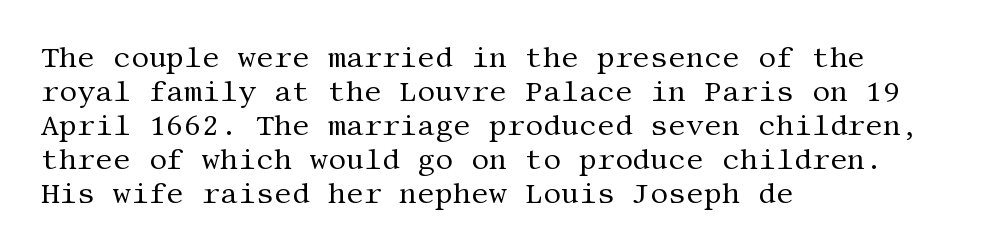
The passage shown is not bold in any degree. Underlining? Definitely not there. The gaps between neighbouring characters are ordinary and unremarkable. Little horizontal feet cap the strokes, marking this as serif type.
